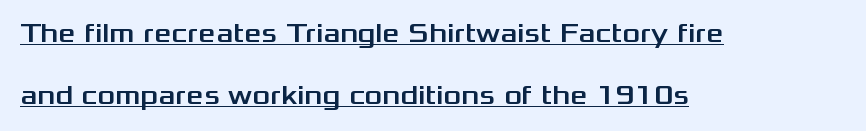
Underlined type. The rendering anchors every line to the left-hand side. Does extra space separate the letters? No, they use regular spacing. Baseline-to-baseline distance is far greater than the letter height.
